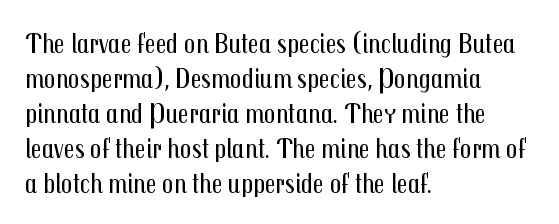
Q: Is the text bold? A: No.
Q: Is the text italic (slanted)? A: No, it is upright.
Q: Is the typeface a serif or a sans-serif typeface? A: Sans-serif.
Q: Is the text underlined? A: No.
Q: How is the paragraph aligned? A: Left-aligned.
Q: Is the spacing between letters normal or unusually wide? A: Normal.
Q: Is the spacing between lines tight, normal or loose? A: Normal.
Q: Width (condensed, normal, or wide)? A: Condensed.
Q: Stroke contrast? A: Medium.
Q: x-height? A: Medium.
Q: Monospaced? A: No.
